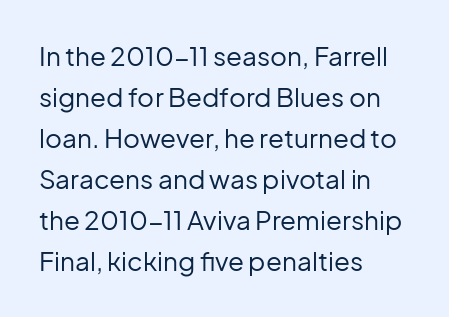
{"italic": "no", "bold": "no", "underline": "no", "align": "left", "line_spacing": "normal", "line_spacing_ratio": 1.58, "letter_spacing": "normal", "letter_spacing_em": 0.0, "glyph_px": 26}
